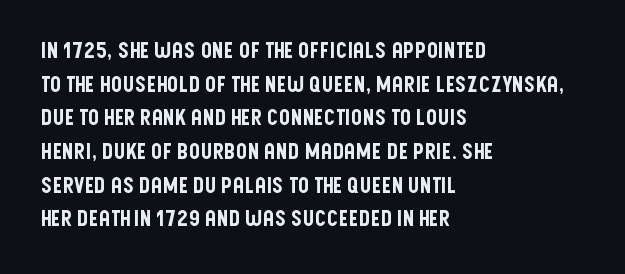
One glance says typical: line gaps are just what's usual. The letters stand upright; this is a roman face. The gap between lines stays unmarked. These lines keep a tight, regular rhythm from letter to letter. Casual observation: everything's shoved over to the left.
